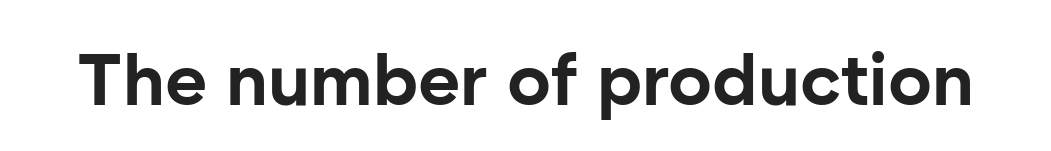
It's the straight-up-and-down kind of type. Here the designer chose a conventional face with non-uniform glyph widths. Standard letterfit; no display-style spreading of the glyphs. Lines of text with bare space underneath. Strong, thick strokes mark this as bold type. The font family rendered here belongs to the sans-serif group.
